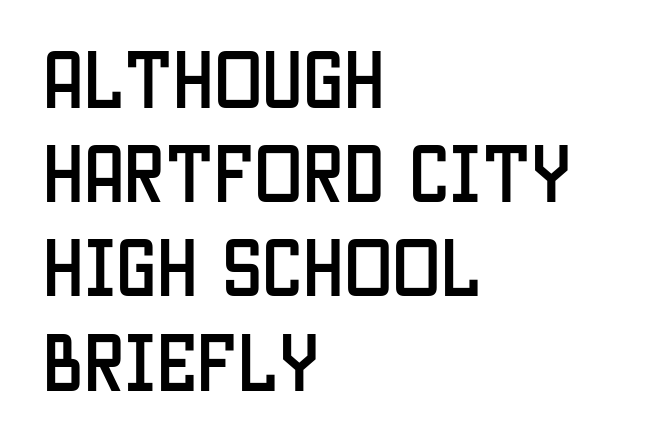
{"serif": "no", "italic": "no", "width": "condensed", "stroke_contrast": "low", "x_height": "large", "monospaced": "no", "underline": "no", "align": "left", "line_spacing": "normal", "line_spacing_ratio": 1.45, "letter_spacing": "normal", "letter_spacing_em": 0.0, "glyph_px": 65}
